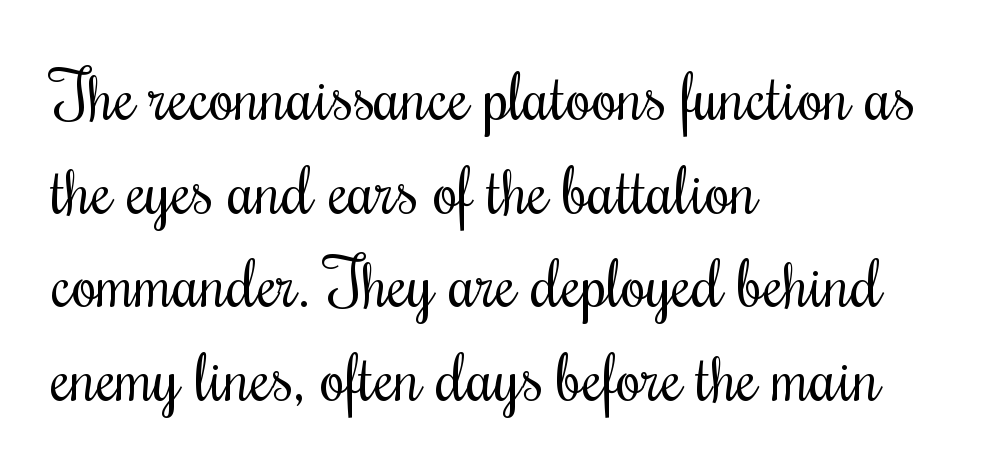
Q: Is the text bold? A: No.
Q: Is the text italic (slanted)? A: Yes.
Q: Is the typeface a serif or a sans-serif typeface? A: Serif.
Q: Is the text underlined? A: No.
Q: How is the paragraph aligned? A: Left-aligned.
Q: Is the spacing between letters normal or unusually wide? A: Normal.
Q: Is the spacing between lines tight, normal or loose? A: Normal.
Q: Width (condensed, normal, or wide)? A: Condensed.
Q: Stroke contrast? A: Medium.
Q: x-height? A: Small.
Q: Monospaced? A: No.
